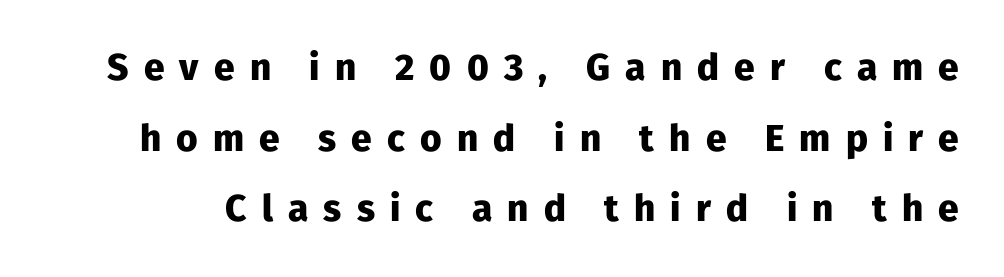
Q: Is the text bold? A: Yes.
Q: Is the text italic (slanted)? A: No, it is upright.
Q: Is the typeface a serif or a sans-serif typeface? A: Sans-serif.
Q: Is the text underlined? A: No.
Q: Is the spacing between letters normal or unusually wide? A: Unusually wide.
Q: Is the spacing between lines tight, normal or loose? A: Loose.
Q: Width (condensed, normal, or wide)? A: Normal.
Q: Stroke contrast? A: Low.
Q: x-height? A: Medium.
Q: Monospaced? A: No.
